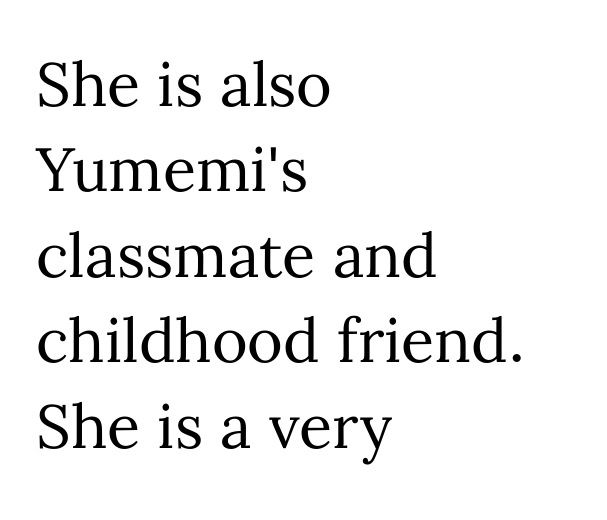
{"italic": "no", "bold": "no", "weight": "regular", "width": "normal", "stroke_contrast": "medium", "x_height": "medium", "monospaced": "no", "underline": "no", "align": "left", "line_spacing": "normal", "line_spacing_ratio": 1.4, "letter_spacing": "normal", "letter_spacing_em": 0.0, "glyph_px": 61}
